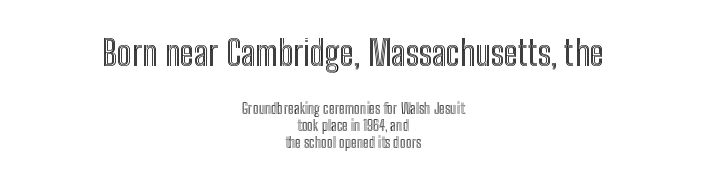
{"italic": "no", "width": "condensed", "x_height": "medium", "monospaced": "no", "underline": "no", "align": "center", "line_spacing_ratio": 1.21, "letter_spacing": "normal", "letter_spacing_em": 0.0, "larger_block": "first", "size_ratio": 2.43, "glyph_px": 34}
